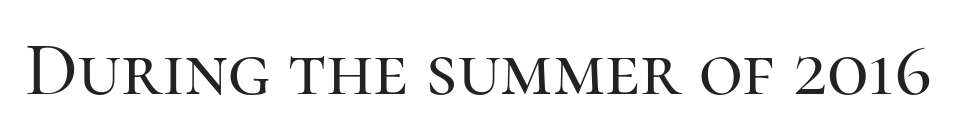
Q: Is the text italic (slanted)? A: No, it is upright.
Q: Is the typeface a serif or a sans-serif typeface? A: Serif.
Q: Is the text underlined? A: No.
Q: Is the spacing between letters normal or unusually wide? A: Normal.
Q: Width (condensed, normal, or wide)? A: Normal.
Q: Stroke contrast? A: High.
Q: x-height? A: Medium.
Q: Monospaced? A: No.
